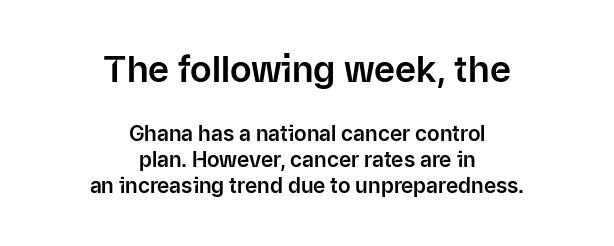
Vertical strokes here are truly vertical. The face used here is proportionally spaced, like ordinary book or web type. The rendering keeps characters at their native spacing. Type without underlining. No feet cap the strokes, marking this as sans-serif type. The composition opens big and finishes small.
